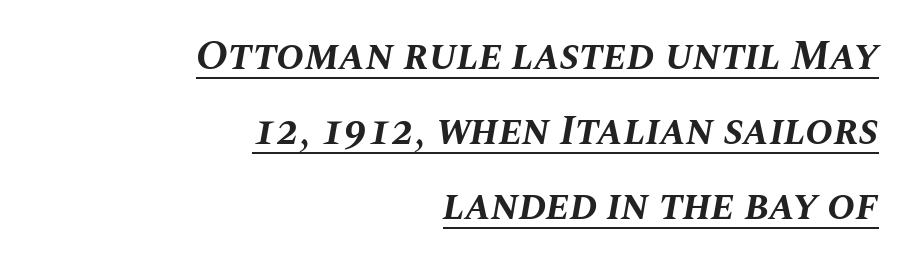
The words here are underlined. The glyphs look as if they've been sheared to an angle. Alignment: flush right. Look at the tracking — it's just the regular setting, nothing added.
